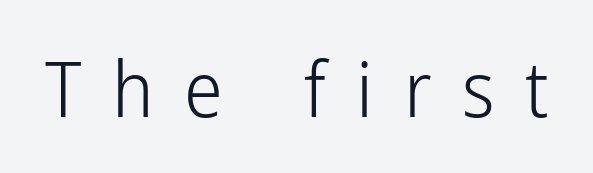
The image shows 78 px light, condensed sans-serif type, upright; set unusually wide letter spacing (+0.39 em), not underlined; low stroke contrast and a medium x-height.
